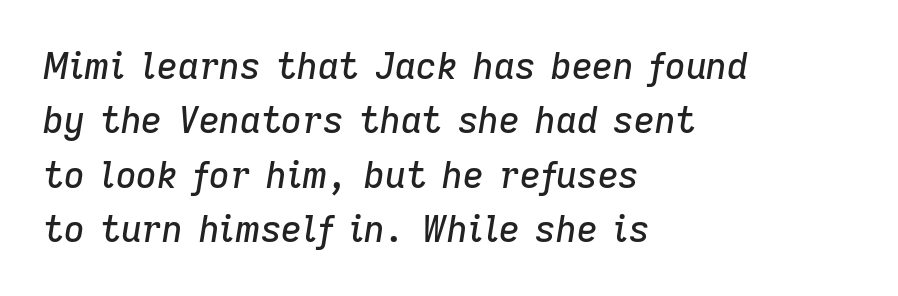
The image shows 36 px text type, italic (leaning right); set left-aligned, normal line spacing (1.51x), normal letter spacing, not underlined; low stroke contrast and a medium x-height.
